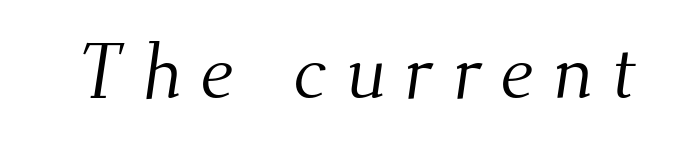
The image shows 78 px light serif type; set unusually wide letter spacing (+0.23 em), not underlined; medium stroke contrast and a small x-height.
